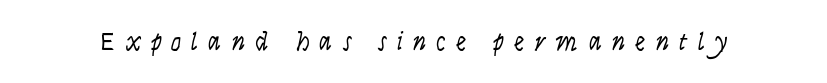
The strokes are not fattened; the text isn't bold. You could only call the tracking loose — the letters float apart. Honestly, there is no underline to notice here at all.
